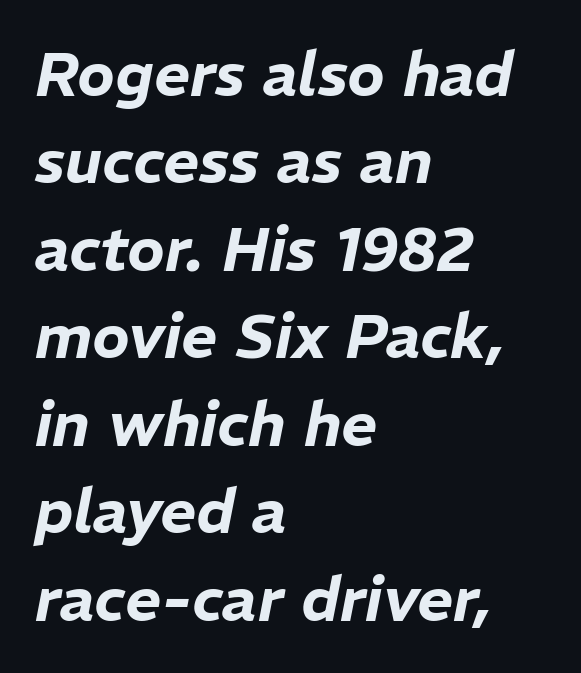
{"italic": "yes", "lean": "right", "slant_degrees": 11, "width": "normal", "stroke_contrast": "low", "x_height": "medium", "monospaced": "no", "underline": "no", "align": "left", "line_spacing": "normal", "line_spacing_ratio": 1.41, "letter_spacing": "normal", "letter_spacing_em": 0.0, "glyph_px": 62}
